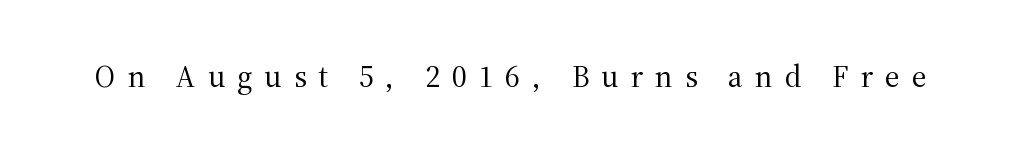
Q: Is the text bold? A: No.
Q: Is the text italic (slanted)? A: No, it is upright.
Q: Is the typeface a serif or a sans-serif typeface? A: Serif.
Q: Is the text underlined? A: No.
Q: Is the spacing between letters normal or unusually wide? A: Unusually wide.
Q: Width (condensed, normal, or wide)? A: Normal.
Q: Stroke contrast? A: Medium.
Q: x-height? A: Medium.
Q: Monospaced? A: No.
